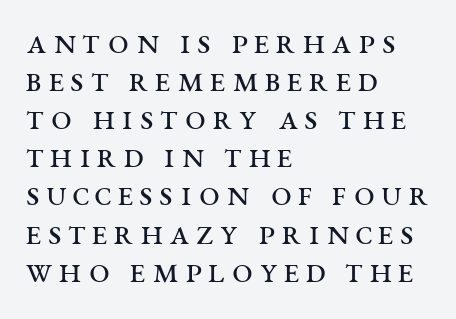
{"serif": "yes", "italic": "no", "bold": "no", "weight": "regular", "width": "wide", "stroke_contrast": "medium", "x_height": "large", "monospaced": "no", "underline": "no", "align": "left", "line_spacing": "tight", "line_spacing_ratio": 1.03, "glyph_px": 37}
